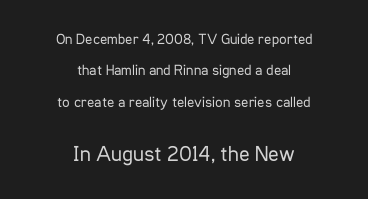
{"italic": "no", "bold": "no", "underline": "no", "align": "center", "line_spacing": "loose", "line_spacing_ratio": 2.09, "letter_spacing": "normal", "letter_spacing_em": 0.0, "larger_block": "second", "size_ratio": 1.47, "glyph_px": 22}
